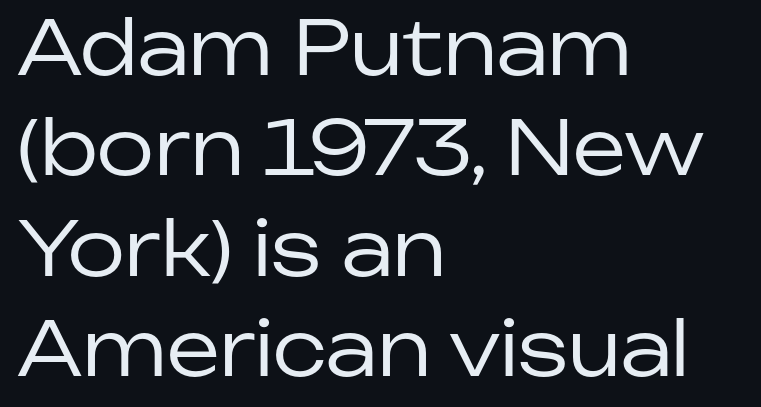
Underline: absent. No chunkiness to these letters — they're not bold. Nope, not italic — everything's standing straight. Nobody touched the tracking dial on this one.
